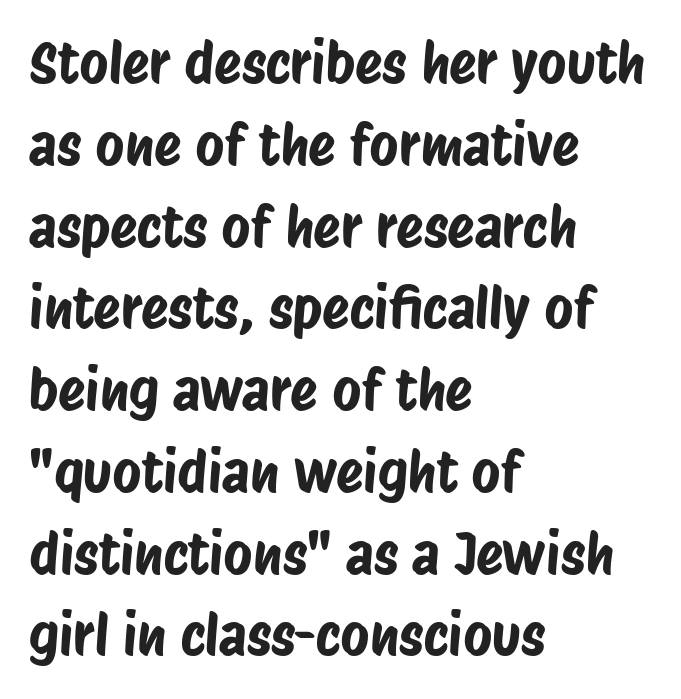
{"serif": "no", "width": "condensed", "stroke_contrast": "low", "x_height": "large", "monospaced": "no", "underline": "no", "align": "left", "line_spacing": "normal", "line_spacing_ratio": 1.46, "letter_spacing": "normal", "letter_spacing_em": 0.0, "glyph_px": 56}
